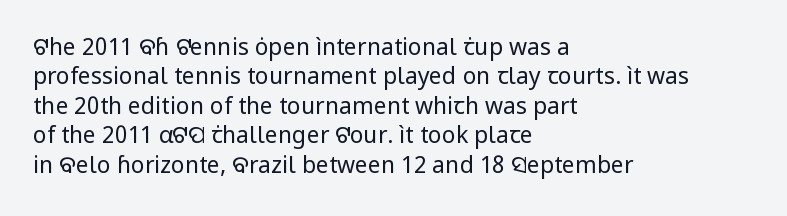
Q: Is the text bold? A: No.
Q: Is the text italic (slanted)? A: No, it is upright.
Q: Is the text underlined? A: No.
Q: How is the paragraph aligned? A: Left-aligned.
Q: Is the spacing between letters normal or unusually wide? A: Normal.
Q: Is the spacing between lines tight, normal or loose? A: Normal.
